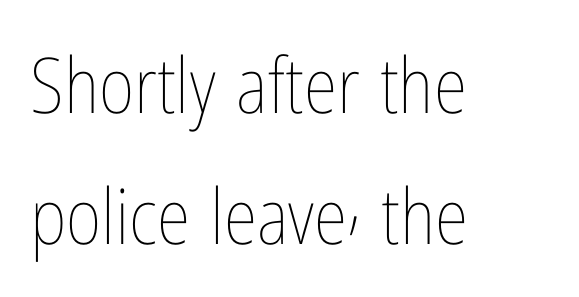
{"italic": "no", "bold": "no", "weight": "thin", "width": "condensed", "stroke_contrast": "low", "x_height": "medium", "monospaced": "no", "underline": "no", "align": "left", "line_spacing": "normal", "line_spacing_ratio": 1.7, "letter_spacing": "normal", "letter_spacing_em": 0.0, "glyph_px": 77}
